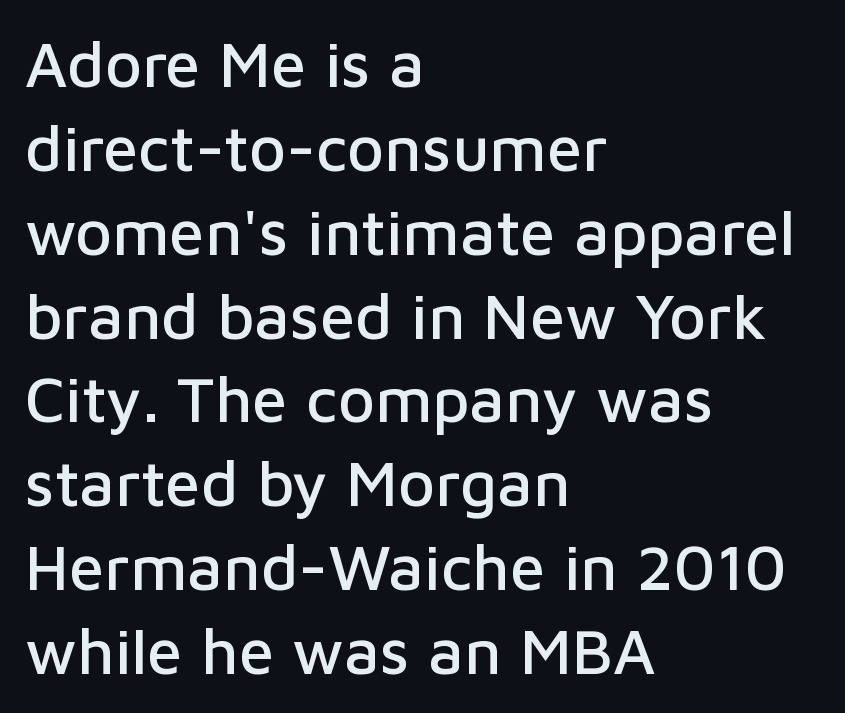
{"serif": "no", "italic": "no", "width": "normal", "stroke_contrast": "low", "x_height": "medium", "monospaced": "no", "underline": "no", "align": "left", "line_spacing": "normal", "line_spacing_ratio": 1.31, "letter_spacing": "normal", "letter_spacing_em": 0.0, "glyph_px": 64}
